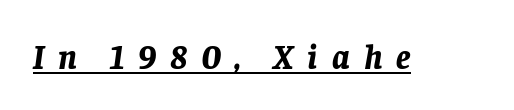
Q: Is the text bold? A: Yes.
Q: Is the text italic (slanted)? A: Yes, it leans right by about 8 degrees.
Q: Is the text underlined? A: Yes.
Q: Is the spacing between letters normal or unusually wide? A: Unusually wide.
Q: Width (condensed, normal, or wide)? A: Normal.
Q: Stroke contrast? A: Low.
Q: x-height? A: Large.
Q: Monospaced? A: No.
